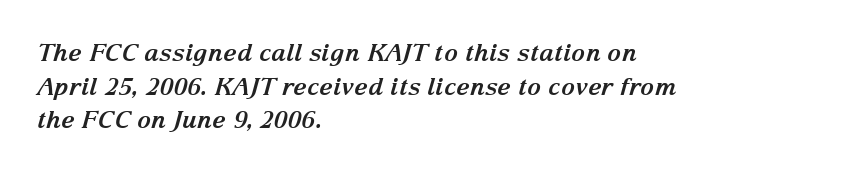
The sample has been set heavy, in full bold. Horizontal alignment here is leftward, the default for most running prose. Observe the ordinary spacing: letters are neighbours, not strangers. The letters are slanted; this is an italic face. If you measured baseline to baseline, you'd find a middling distance.
